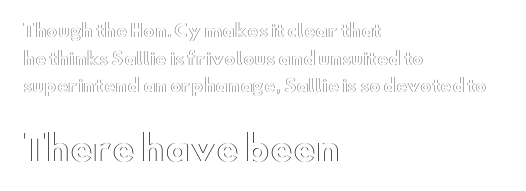
The gap between lines stays unmarked. Each letter keeps its own natural width here, so spacing adapts to shape. The rendering uses a moderate line-height, typical for paragraphs. Size hierarchy here favors the trailing block over the leading one. The text block is weighted toward the left margin, trailing off unevenly rightward. Here the glyphs are tracked normally, forming tight word shapes.
